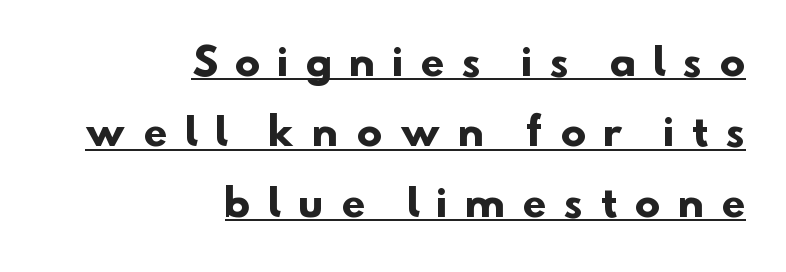
Is this a fixed-width face? No — the glyphs have proportional, varying widths. Each letter's strokes conclude bluntly, with no projecting serifs. Strokes here are thick enough to call this a true bold. Words appear elongated and porous because spacing is wide. Which margin do the lines hug? The right one — the left edge is uneven. Underlined type.
